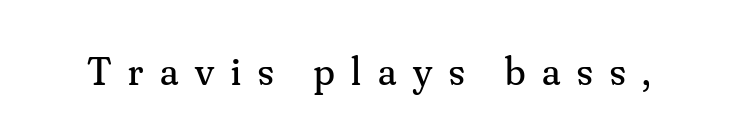
{"serif": "yes", "italic": "no", "bold": "no", "weight": "regular", "width": "normal", "stroke_contrast": "medium", "x_height": "small", "monospaced": "no", "underline": "no", "letter_spacing": "wide", "letter_spacing_em": 0.41, "glyph_px": 41}
